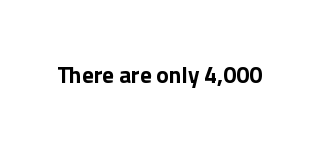
{"italic": "no", "underline": "no", "letter_spacing": "normal", "letter_spacing_em": 0.0, "glyph_px": 23}
